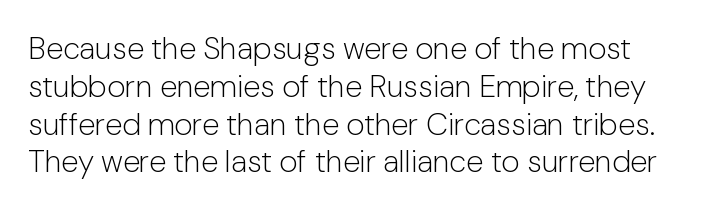
{"serif": "no", "italic": "no", "bold": "no", "weight": "light", "width": "normal", "stroke_contrast": "low", "x_height": "medium", "monospaced": "no", "underline": "no", "line_spacing_ratio": 1.22, "letter_spacing": "normal", "letter_spacing_em": 0.0, "glyph_px": 31}
